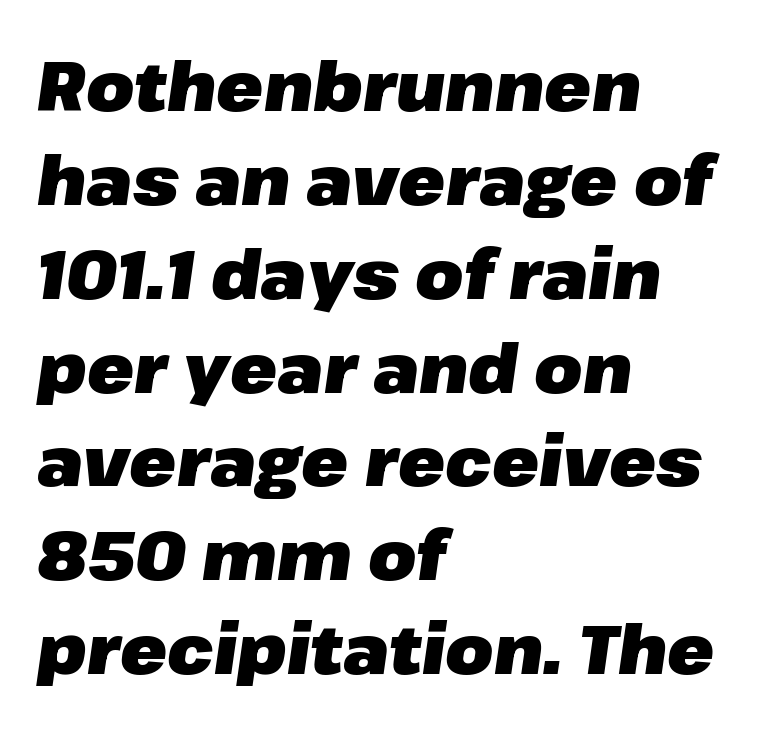
The image shows 69 px heavy type, italic (leaning right); set left-aligned, normal line spacing (1.36x), normal letter spacing, not underlined; low stroke contrast and a medium x-height.
